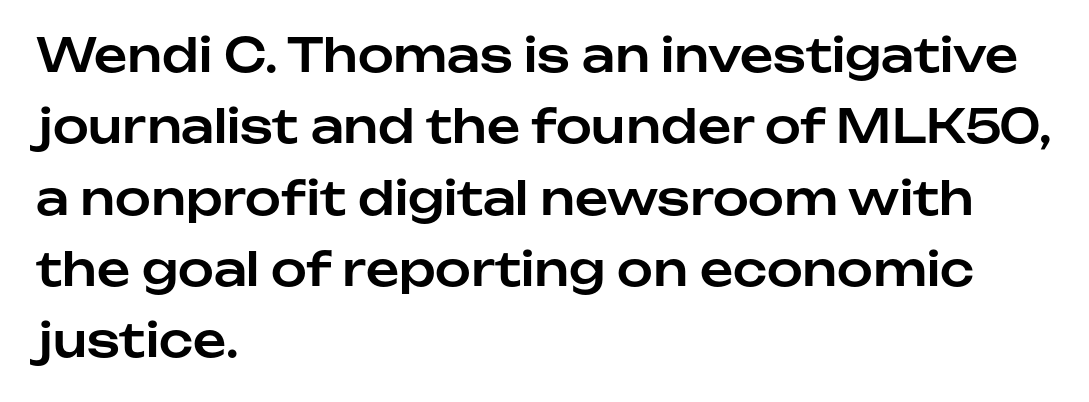
Q: Is the text italic (slanted)? A: No, it is upright.
Q: Is the typeface a serif or a sans-serif typeface? A: Sans-serif.
Q: Is the text underlined? A: No.
Q: How is the paragraph aligned? A: Left-aligned.
Q: Is the spacing between letters normal or unusually wide? A: Normal.
Q: Is the spacing between lines tight, normal or loose? A: Normal.
Q: Width (condensed, normal, or wide)? A: Normal.
Q: Stroke contrast? A: Low.
Q: x-height? A: Medium.
Q: Monospaced? A: No.
